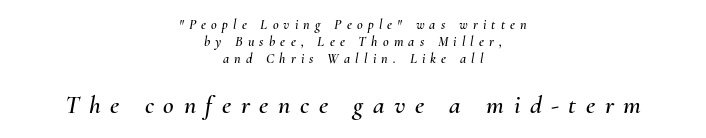
The image shows 26 px text type, italic (leaning right); set centered, line spacing 1.22x, unusually wide letter spacing (+0.37 em), not underlined; the second (bottom) block is 1.86x larger.
